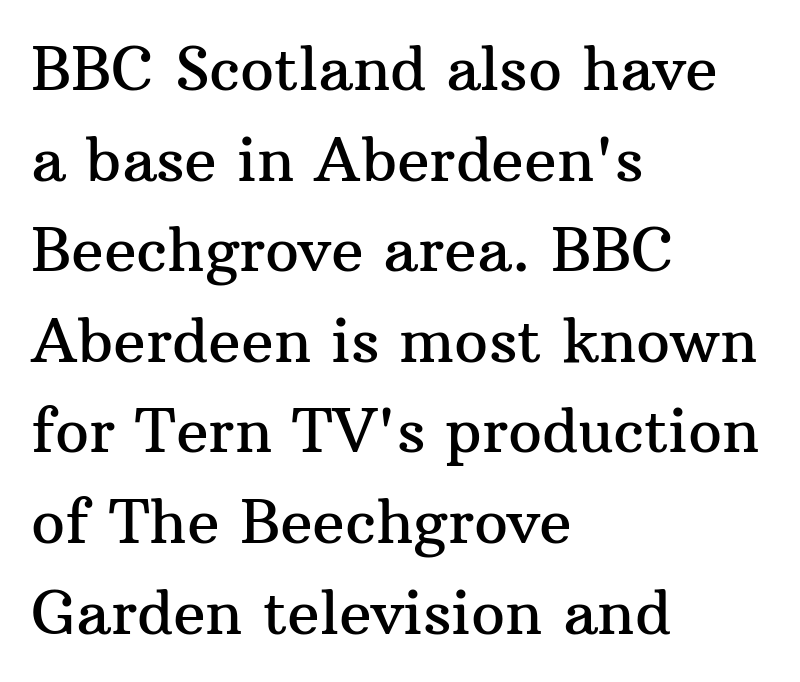
The face used here is proportionally spaced, like ordinary book or web type. Every stem runs plumb, perpendicular to the baseline. Plain, unruled lines of type. Does extra space separate the letters? No, they use regular spacing. The rendering uses a moderate line-height, typical for paragraphs.
